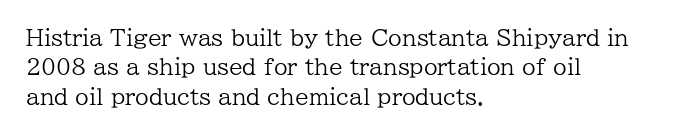
Q: Is the text bold? A: No.
Q: Is the text italic (slanted)? A: No, it is upright.
Q: Is the text underlined? A: No.
Q: How is the paragraph aligned? A: Left-aligned.
Q: Is the spacing between letters normal or unusually wide? A: Normal.
Q: Is the spacing between lines tight, normal or loose? A: Normal.
